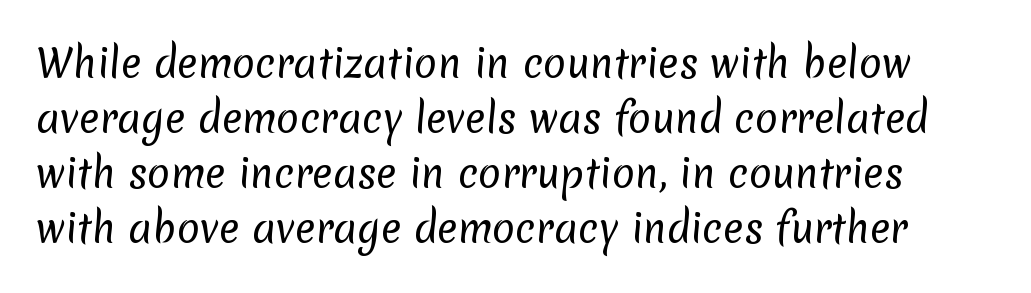
Q: Is the text bold? A: No.
Q: Is the typeface a serif or a sans-serif typeface? A: Sans-serif.
Q: Is the text underlined? A: No.
Q: Is the spacing between letters normal or unusually wide? A: Normal.
Q: Is the spacing between lines tight, normal or loose? A: Normal.
Q: Width (condensed, normal, or wide)? A: Normal.
Q: Stroke contrast? A: Low.
Q: x-height? A: Medium.
Q: Monospaced? A: No.
